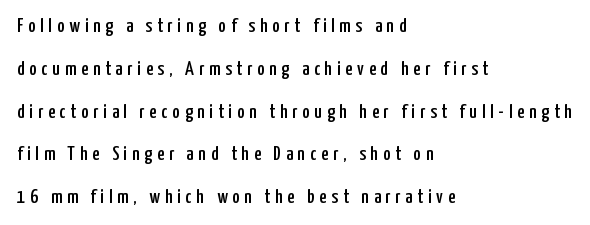
Q: Is the text italic (slanted)? A: No, it is upright.
Q: Is the text underlined? A: No.
Q: How is the paragraph aligned? A: Left-aligned.
Q: Is the spacing between letters normal or unusually wide? A: Unusually wide.
Q: Is the spacing between lines tight, normal or loose? A: Loose.
